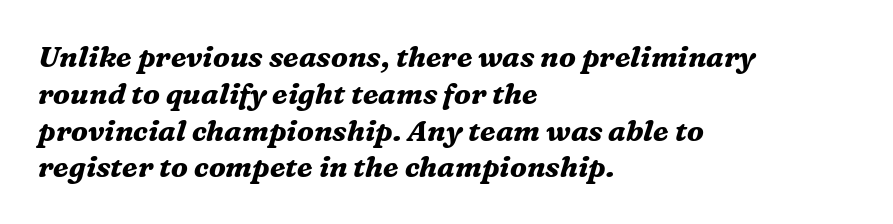
The space beneath each line is pristine and unruled. Looking at the ascenders, they clearly lean. Words appear dense and cohesive because spacing is normal. Note the varied advance widths — an 'i' is clearly narrower than an 'm'. Serif or sans? Serif — the stroke terminals have little feet.
